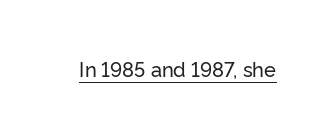
Q: Is the text italic (slanted)? A: No, it is upright.
Q: Is the text underlined? A: Yes.
Q: Is the spacing between letters normal or unusually wide? A: Normal.
